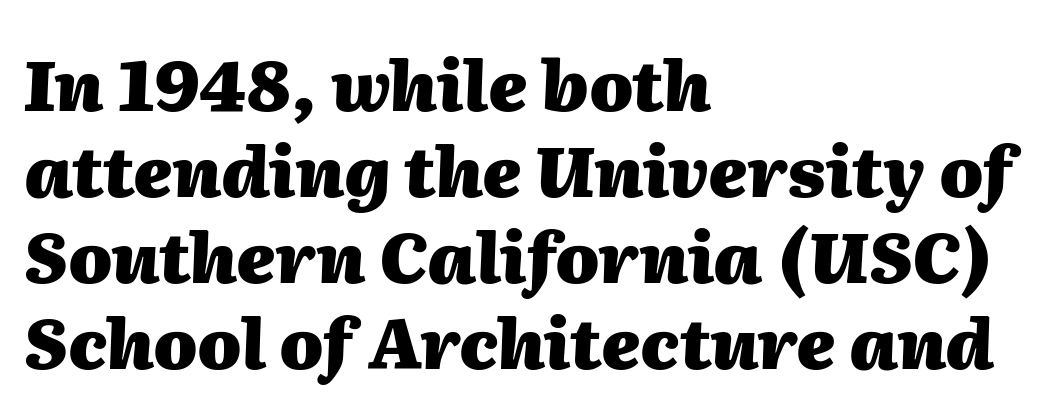
{"italic": "yes", "lean": "right", "slant_degrees": 2, "bold": "yes", "weight": "heavy", "width": "normal", "stroke_contrast": "medium", "x_height": "medium", "monospaced": "no", "underline": "no", "align": "left", "line_spacing_ratio": 1.23, "letter_spacing": "normal", "letter_spacing_em": 0.0, "glyph_px": 70}
